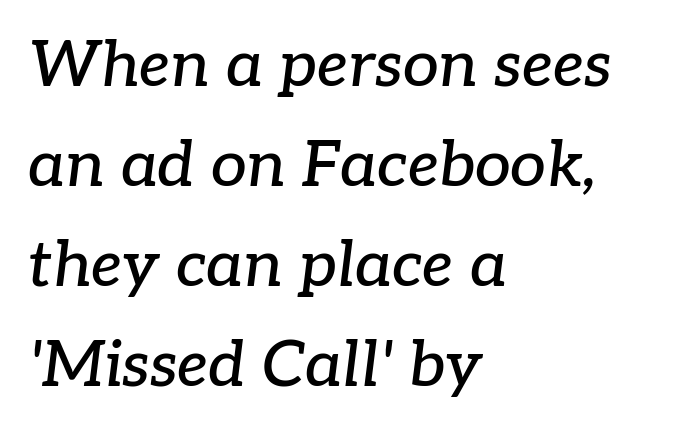
{"serif": "yes", "italic": "yes", "lean": "right", "slant_degrees": 7, "width": "normal", "stroke_contrast": "low", "x_height": "medium", "monospaced": "no", "underline": "no", "align": "left", "line_spacing": "normal", "line_spacing_ratio": 1.56, "letter_spacing": "normal", "letter_spacing_em": 0.0, "glyph_px": 64}
